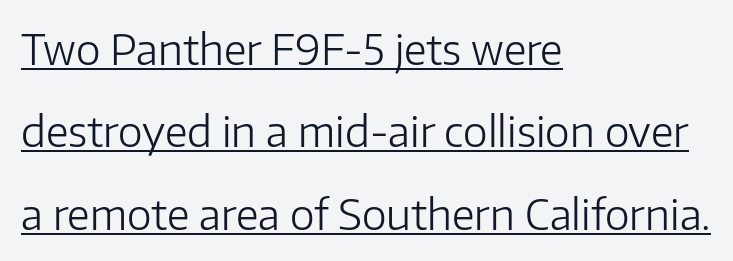
{"serif": "no", "italic": "no", "bold": "no", "weight": "light", "width": "normal", "stroke_contrast": "low", "x_height": "medium", "monospaced": "no", "underline": "yes", "align": "left", "line_spacing": "loose", "line_spacing_ratio": 1.96, "letter_spacing": "normal", "letter_spacing_em": 0.0, "glyph_px": 42}
